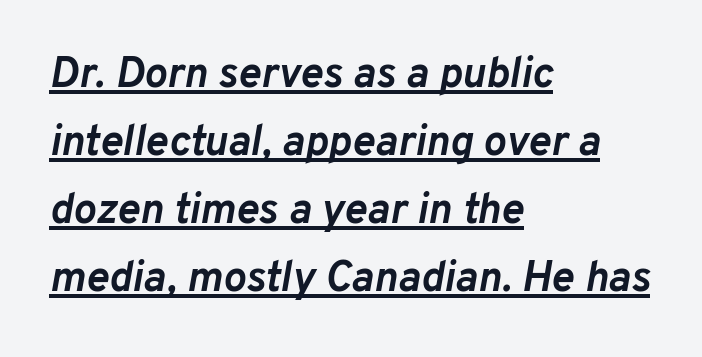
The line-height multiplier appears to be the usual default. A typesetter would call this proportional, since set widths differ per character. A typesetter would mark this as italic. Reading down the block, your eye returns to a fixed left position each line. Weight check: bold — yes, fully.
